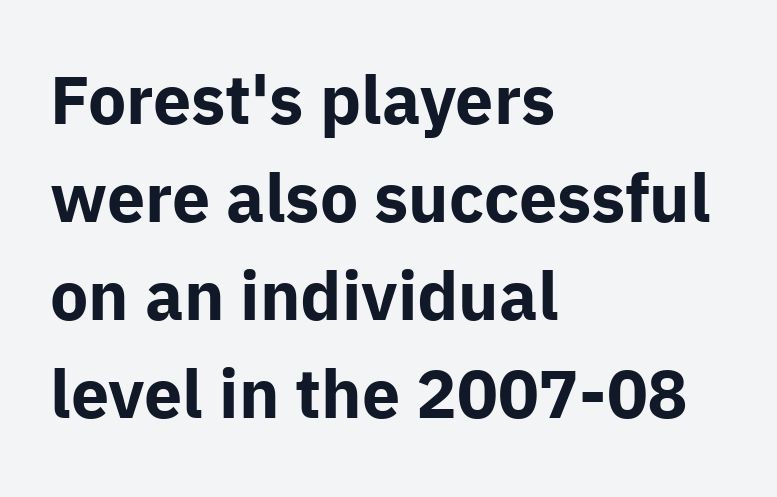
Q: Is the text bold? A: Yes.
Q: Is the text italic (slanted)? A: No, it is upright.
Q: Is the typeface a serif or a sans-serif typeface? A: Sans-serif.
Q: Is the text underlined? A: No.
Q: How is the paragraph aligned? A: Left-aligned.
Q: Is the spacing between letters normal or unusually wide? A: Normal.
Q: Is the spacing between lines tight, normal or loose? A: Normal.
Q: Width (condensed, normal, or wide)? A: Normal.
Q: Stroke contrast? A: Low.
Q: x-height? A: Medium.
Q: Monospaced? A: No.
